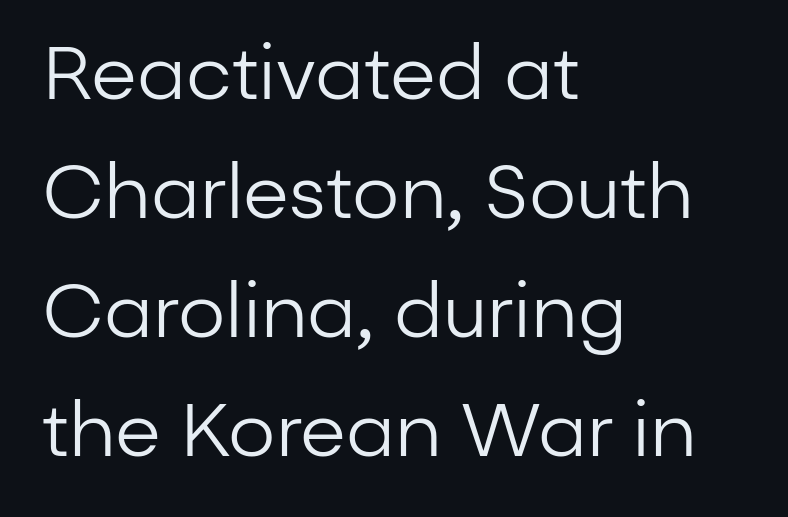
Q: Is the text bold? A: No.
Q: Is the text italic (slanted)? A: No, it is upright.
Q: Is the typeface a serif or a sans-serif typeface? A: Sans-serif.
Q: Is the text underlined? A: No.
Q: How is the paragraph aligned? A: Left-aligned.
Q: Is the spacing between letters normal or unusually wide? A: Normal.
Q: Is the spacing between lines tight, normal or loose? A: Normal.
Q: Width (condensed, normal, or wide)? A: Normal.
Q: Stroke contrast? A: Low.
Q: x-height? A: Medium.
Q: Monospaced? A: No.
